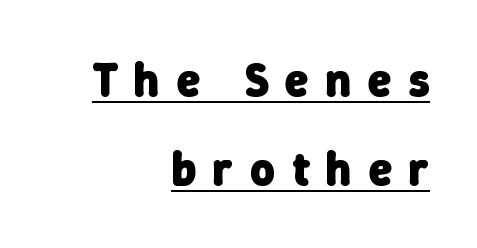
Inter-character spacing is expanded well beyond the font's built-in metrics. This sample is right-justified, so line beginnings fall wherever the words allow. The face used here appears with an underline applied. Look at the bottom of the vertical strokes: they stop flat, with no serifs. Weight check: bold — yes, fully. Think of a printed novel: that variable character pitch is what you see here.
